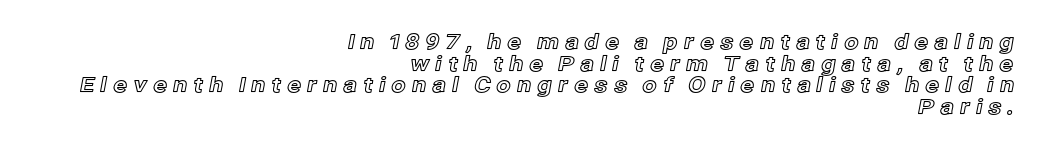
Q: Is the text italic (slanted)? A: Yes.
Q: Is the text underlined? A: No.
Q: How is the paragraph aligned? A: Right-aligned.
Q: Is the spacing between letters normal or unusually wide? A: Unusually wide.
Q: Is the spacing between lines tight, normal or loose? A: Tight.
